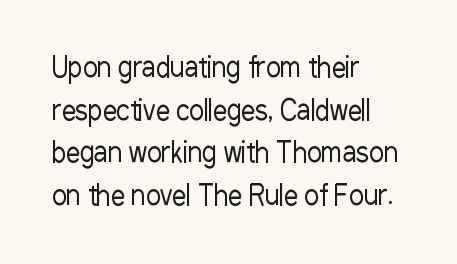
Q: Is the text bold? A: No.
Q: Is the text italic (slanted)? A: No, it is upright.
Q: Is the typeface a serif or a sans-serif typeface? A: Sans-serif.
Q: Is the text underlined? A: No.
Q: How is the paragraph aligned? A: Left-aligned.
Q: Is the spacing between letters normal or unusually wide? A: Normal.
Q: Is the spacing between lines tight, normal or loose? A: Normal.
Q: Width (condensed, normal, or wide)? A: Condensed.
Q: Stroke contrast? A: Low.
Q: x-height? A: Medium.
Q: Monospaced? A: No.
